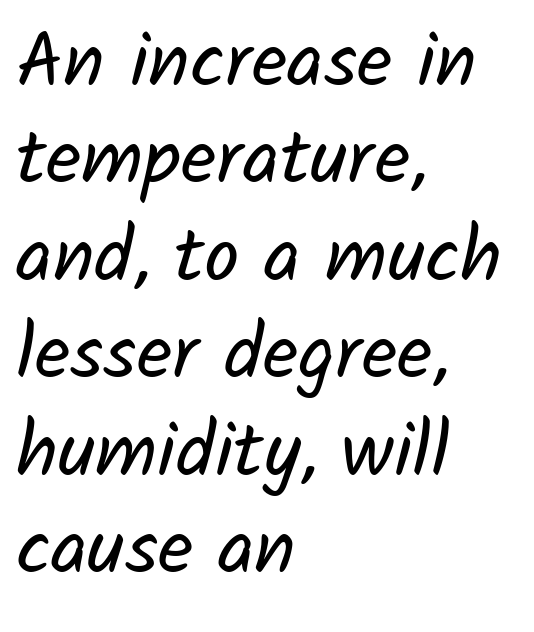
Q: Is the text bold? A: No.
Q: Is the typeface a serif or a sans-serif typeface? A: Sans-serif.
Q: Is the text underlined? A: No.
Q: How is the paragraph aligned? A: Left-aligned.
Q: Is the spacing between letters normal or unusually wide? A: Normal.
Q: Is the spacing between lines tight, normal or loose? A: Normal.
Q: Width (condensed, normal, or wide)? A: Normal.
Q: Stroke contrast? A: Low.
Q: x-height? A: Medium.
Q: Monospaced? A: No.
